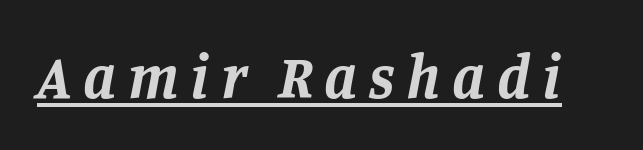
{"serif": "yes", "italic": "yes", "lean": "right", "slant_degrees": 11, "bold": "yes", "weight": "bold", "width": "normal", "stroke_contrast": "low", "x_height": "large", "monospaced": "no", "underline": "yes", "glyph_px": 62}
